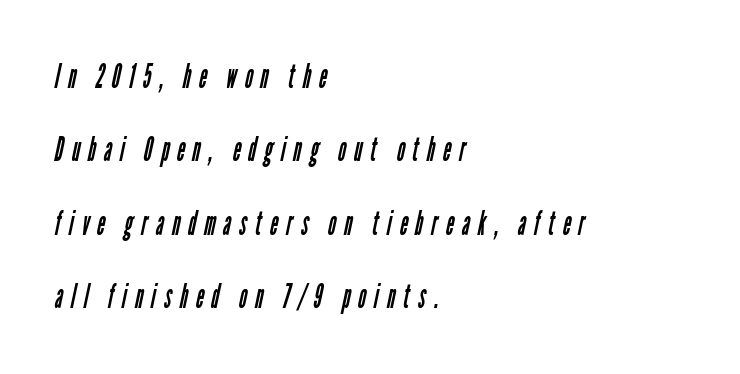
{"serif": "no", "bold": "no", "weight": "regular", "width": "condensed", "stroke_contrast": "low", "x_height": "medium", "monospaced": "no", "underline": "no", "align": "left", "line_spacing": "loose", "line_spacing_ratio": 2.16, "letter_spacing": "wide", "letter_spacing_em": 0.24, "glyph_px": 34}
